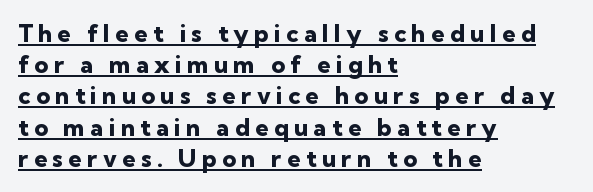
The image shows 24 px bold type, upright; set left-aligned, normal line spacing (1.3x), unusually wide letter spacing (+0.22 em), underlined.
